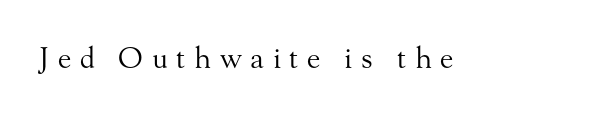
The image shows 29 px regular-weight serif type, upright; set unusually wide letter spacing (+0.3 em), not underlined; medium stroke contrast and a small x-height.
